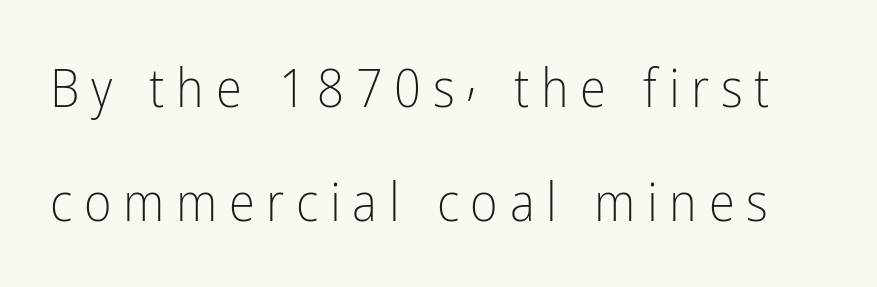
Q: Is the text bold? A: No.
Q: Is the text italic (slanted)? A: No, it is upright.
Q: Is the typeface a serif or a sans-serif typeface? A: Sans-serif.
Q: Is the text underlined? A: No.
Q: Is the spacing between letters normal or unusually wide? A: Unusually wide.
Q: Is the spacing between lines tight, normal or loose? A: Loose.
Q: Width (condensed, normal, or wide)? A: Condensed.
Q: Stroke contrast? A: Low.
Q: x-height? A: Medium.
Q: Monospaced? A: No.
